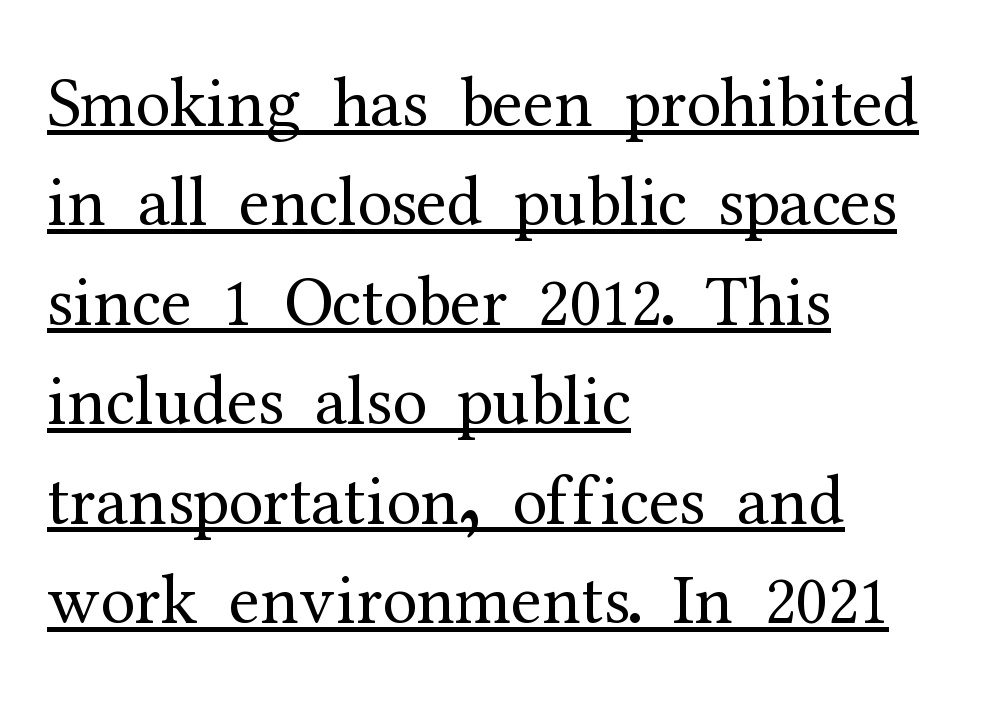
{"serif": "yes", "italic": "no", "bold": "no", "weight": "regular", "width": "normal", "stroke_contrast": "medium", "x_height": "medium", "monospaced": "no", "underline": "yes", "align": "left", "line_spacing": "normal", "line_spacing_ratio": 1.42, "letter_spacing": "normal", "letter_spacing_em": 0.0, "glyph_px": 70}
